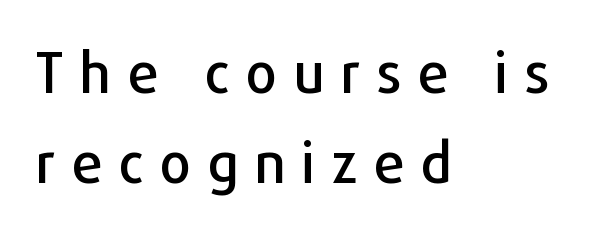
The image shows 56 px sans-serif type, upright; set left-aligned, normal line spacing (1.6x), unusually wide letter spacing (+0.28 em), not underlined; low stroke contrast and a medium x-height.
